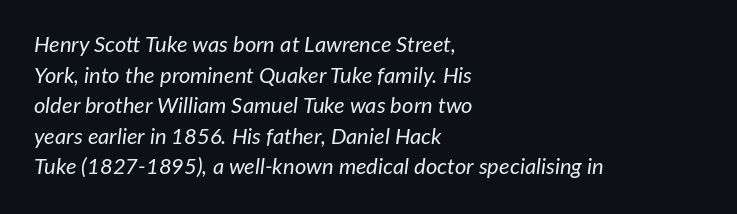
These lines keep a tight, regular rhythm from letter to letter. Unmarked baselines from the first word to the last. Notice how descenders clear the ascenders below comfortably — that's standard leading. The paragraph has a hard left edge and a soft right edge.
